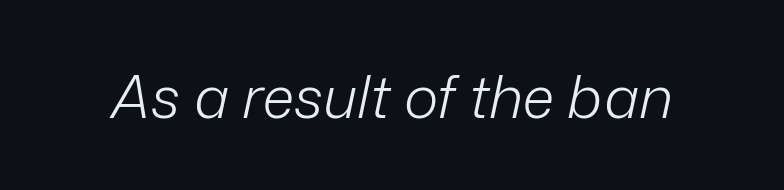
Q: Is the text bold? A: No.
Q: Is the text italic (slanted)? A: Yes, it leans right by about 12 degrees.
Q: Is the text underlined? A: No.
Q: Is the spacing between letters normal or unusually wide? A: Normal.
Q: Width (condensed, normal, or wide)? A: Normal.
Q: Stroke contrast? A: Low.
Q: x-height? A: Medium.
Q: Monospaced? A: No.
